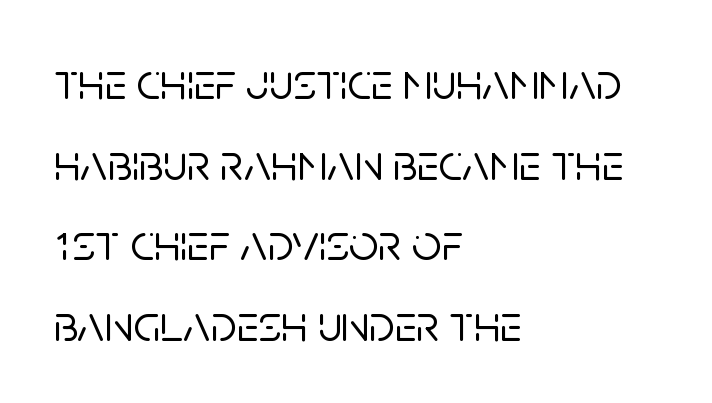
Q: Is the text italic (slanted)? A: No, it is upright.
Q: Is the typeface a serif or a sans-serif typeface? A: Sans-serif.
Q: Is the text underlined? A: No.
Q: How is the paragraph aligned? A: Left-aligned.
Q: Is the spacing between letters normal or unusually wide? A: Normal.
Q: Is the spacing between lines tight, normal or loose? A: Normal.
Q: Width (condensed, normal, or wide)? A: Normal.
Q: Stroke contrast? A: Low.
Q: x-height? A: Large.
Q: Monospaced? A: No.
